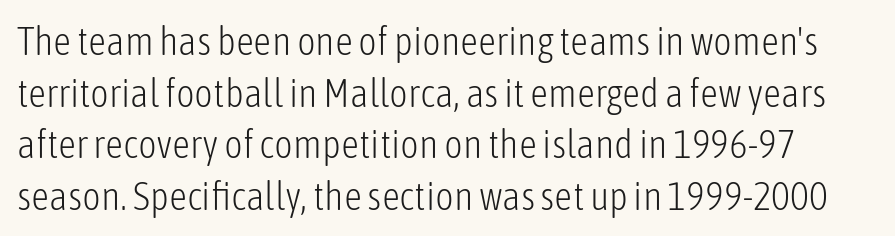
The image shows 40 px light, condensed sans-serif type, upright; set normal line spacing (1.29x), normal letter spacing, not underlined; low stroke contrast and a medium x-height.
